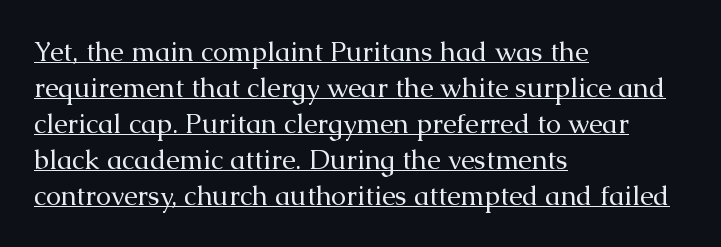
The image shows 27 px text type, upright; set left-aligned, normal line spacing (1.33x), normal letter spacing, underlined.
